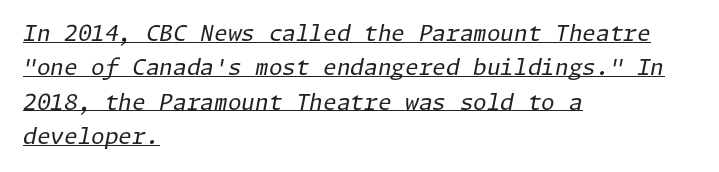
The image shows 22 px text type, italic (leaning right); set left-aligned, normal line spacing (1.56x), normal letter spacing, underlined.
